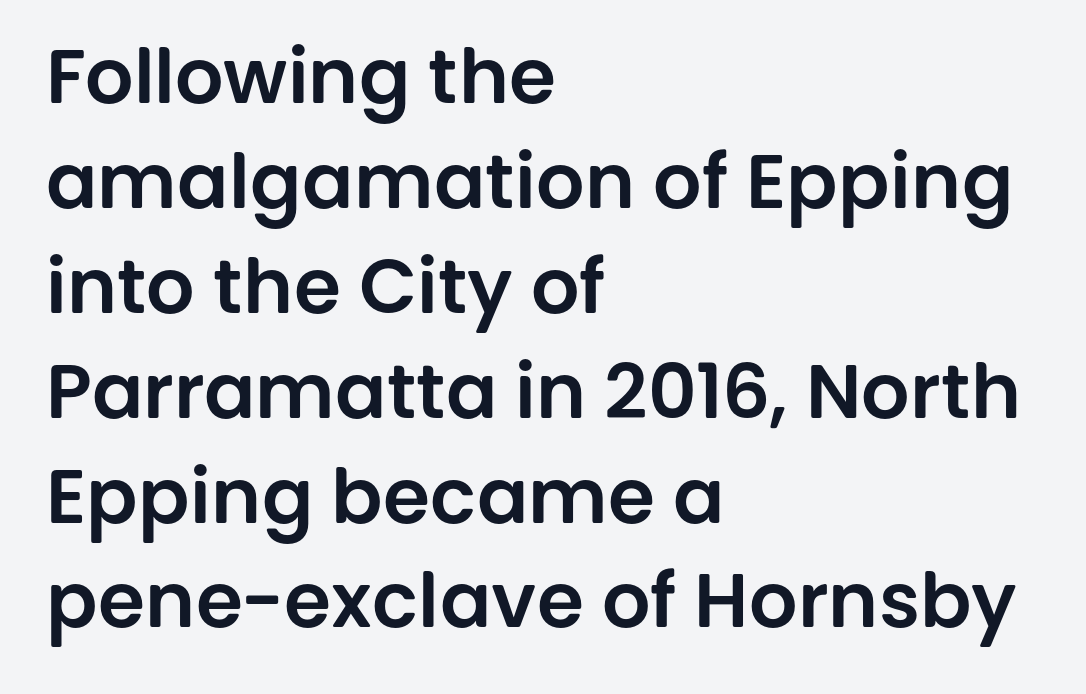
Character widths vary here, with narrow letters taking less room than wide ones. The baseline area is clear. This rendering leaves character spacing at its baseline value. What kind of face is this? One without serifs — a sans.
